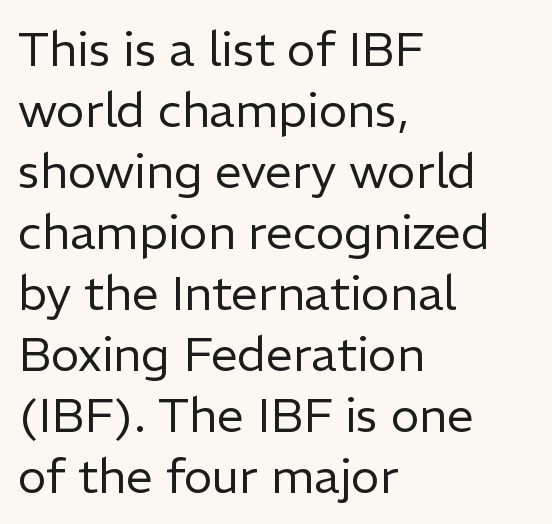
Q: Is the text bold? A: No.
Q: Is the text italic (slanted)? A: No, it is upright.
Q: Is the typeface a serif or a sans-serif typeface? A: Sans-serif.
Q: Is the text underlined? A: No.
Q: How is the paragraph aligned? A: Left-aligned.
Q: Is the spacing between letters normal or unusually wide? A: Normal.
Q: Is the spacing between lines tight, normal or loose? A: Normal.
Q: Width (condensed, normal, or wide)? A: Normal.
Q: Stroke contrast? A: Low.
Q: x-height? A: Medium.
Q: Monospaced? A: No.
